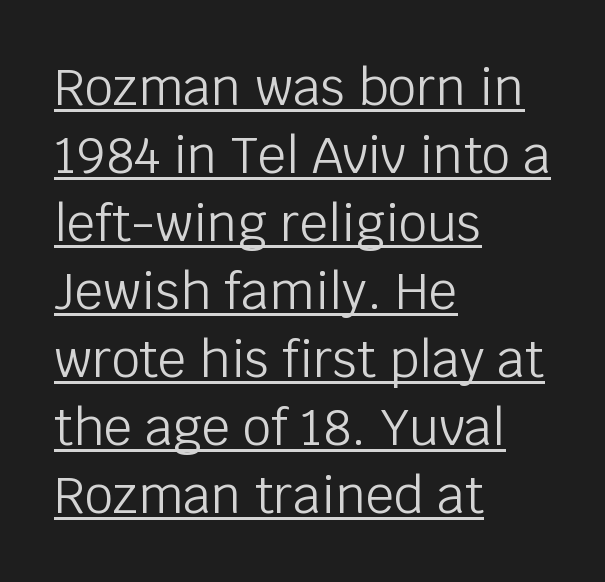
{"serif": "no", "italic": "no", "bold": "no", "weight": "light", "width": "normal", "stroke_contrast": "low", "x_height": "large", "monospaced": "no", "underline": "yes", "align": "left", "line_spacing": "normal", "line_spacing_ratio": 1.36, "letter_spacing": "normal", "letter_spacing_em": 0.0, "glyph_px": 50}
